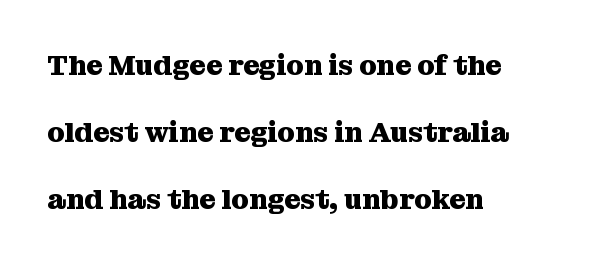
There is no visible air inserted between adjacent glyphs. Caption: bold face, heavy strokes. The setting favours the left margin, as ordinary paragraphs usually do. The specimen omits any rule beneath the text block's lines. The passage shown is typed in a proportional face where columns would drift.
